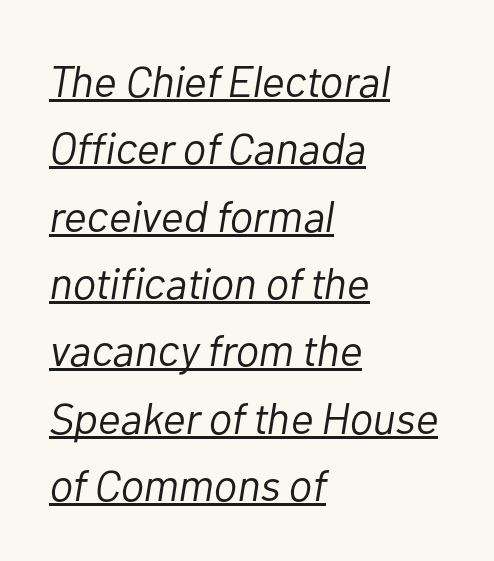
Q: Is the text bold? A: No.
Q: Is the text italic (slanted)? A: Yes, it leans right by about 10 degrees.
Q: Is the text underlined? A: Yes.
Q: How is the paragraph aligned? A: Left-aligned.
Q: Is the spacing between letters normal or unusually wide? A: Normal.
Q: Is the spacing between lines tight, normal or loose? A: Normal.
Q: Width (condensed, normal, or wide)? A: Normal.
Q: Stroke contrast? A: Low.
Q: x-height? A: Medium.
Q: Monospaced? A: No.
